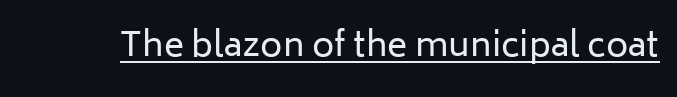
Letterform terminals end flat and unadorned throughout the passage. The rendered words wear a rule along their underside. Is this a fixed-width face? No — the glyphs have proportional, varying widths. The strokes are not fattened; the text isn't bold. Here the glyphs are tracked normally, forming tight word shapes.
